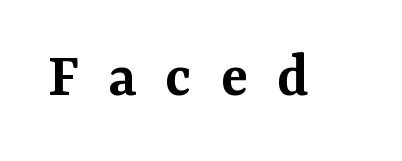
The image shows 64 px semibold serif type, upright; set unusually wide letter spacing (+0.45 em), not underlined; medium stroke contrast and a medium x-height.
